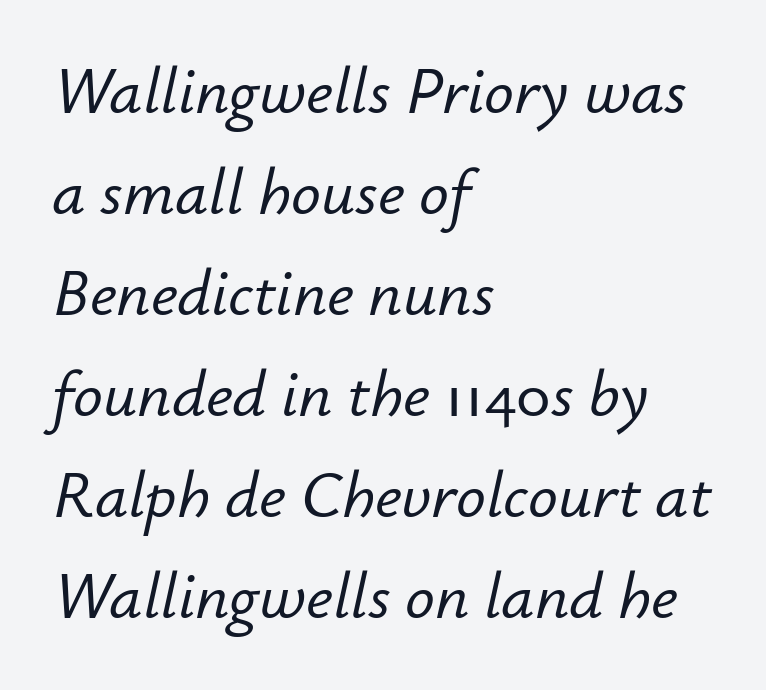
The image shows 66 px text type, italic (leaning right); set left-aligned, normal line spacing (1.53x), normal letter spacing, not underlined; low stroke contrast and a small x-height.
